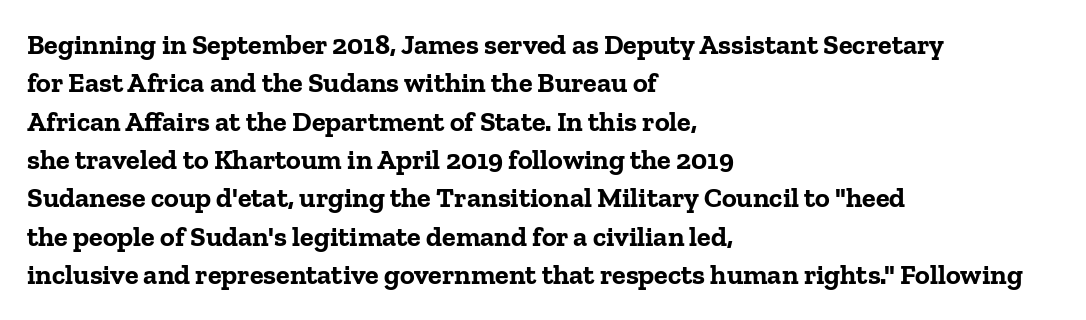
{"serif": "yes", "italic": "no", "bold": "yes", "weight": "bold", "width": "normal", "stroke_contrast": "low", "x_height": "medium", "monospaced": "no", "underline": "no", "align": "left", "line_spacing": "normal", "line_spacing_ratio": 1.37, "letter_spacing": "normal", "letter_spacing_em": 0.0, "glyph_px": 28}
